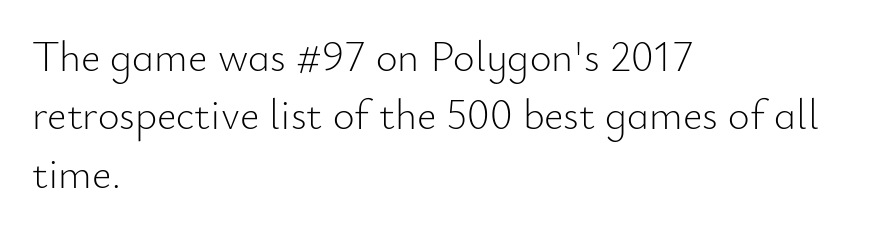
Q: Is the text bold? A: No.
Q: Is the text italic (slanted)? A: No, it is upright.
Q: Is the typeface a serif or a sans-serif typeface? A: Sans-serif.
Q: Is the text underlined? A: No.
Q: How is the paragraph aligned? A: Left-aligned.
Q: Is the spacing between letters normal or unusually wide? A: Normal.
Q: Is the spacing between lines tight, normal or loose? A: Normal.
Q: Width (condensed, normal, or wide)? A: Normal.
Q: Stroke contrast? A: Low.
Q: x-height? A: Small.
Q: Monospaced? A: No.
